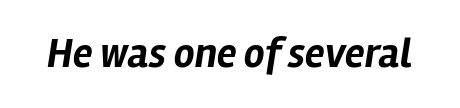
The image shows 41 px bold type, italic (leaning right); set normal letter spacing, not underlined; low stroke contrast and a medium x-height.
